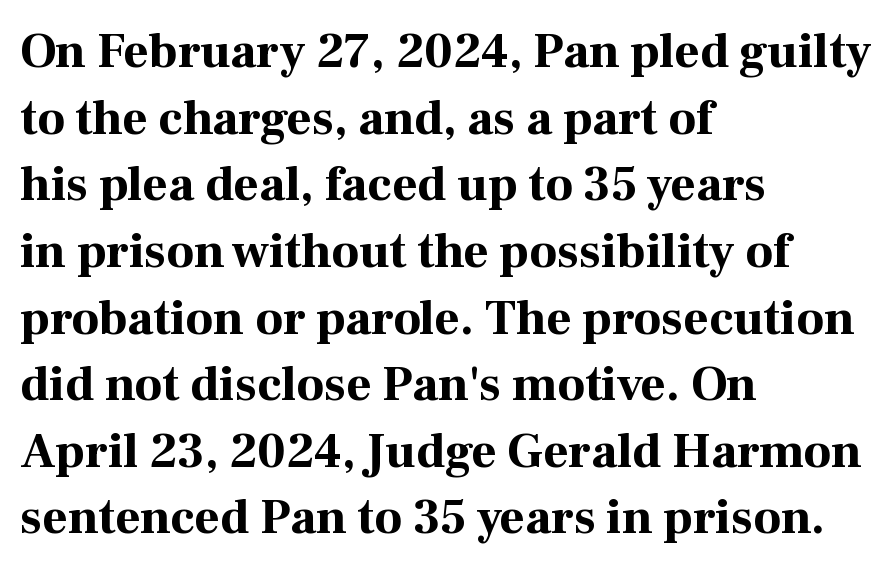
The image shows 49 px bold serif type, upright; set left-aligned, normal line spacing (1.36x), normal letter spacing, not underlined; high stroke contrast and a medium x-height.
